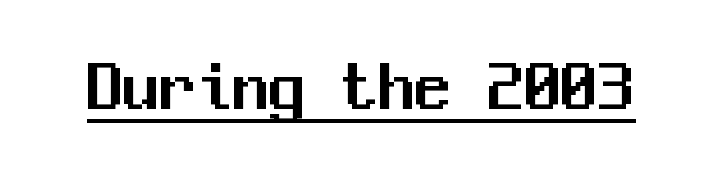
A typesetter would call this monospace, since all characters share one set width. This sample uses plain, unmodified letter spacing. In designer terms, the underline attribute is active on this setting. A typesetter would mark this as roman, not italic. This rendering employs a face without finishing strokes, i.e., a sans-serif.
